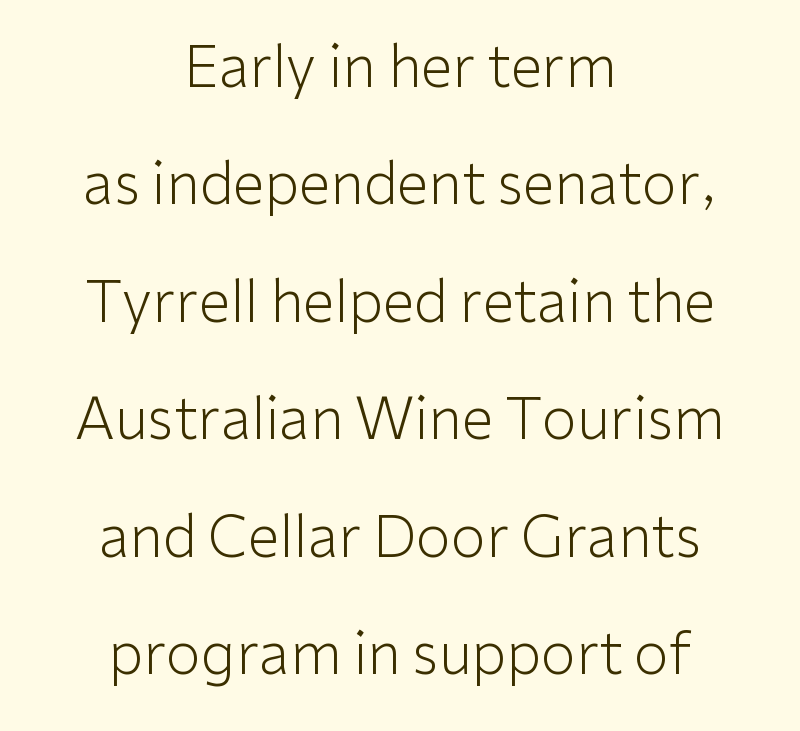
If you drew a line through each stem, it would be perfectly vertical. You could not count columns in this text — the font is proportionally spaced. The foot of each line stays bare and open. Regarding leading, the lines here are spaced well apart.
